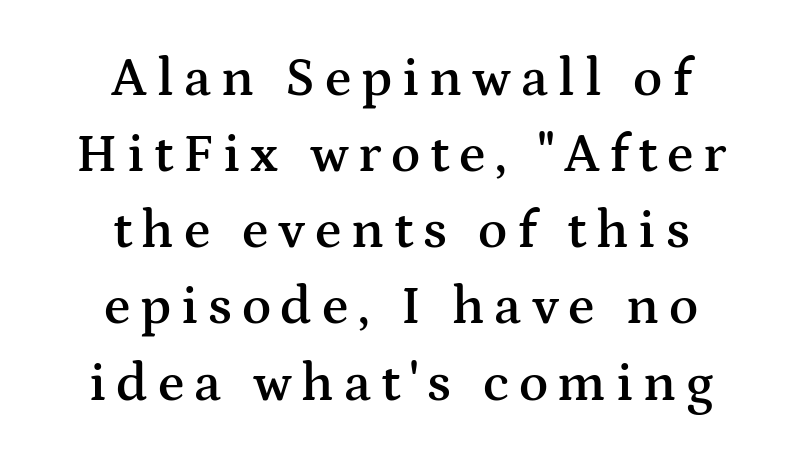
The image shows 54 px semibold, wide serif type, upright; set centered, normal line spacing (1.41x), not underlined; medium stroke contrast and a medium x-height.
